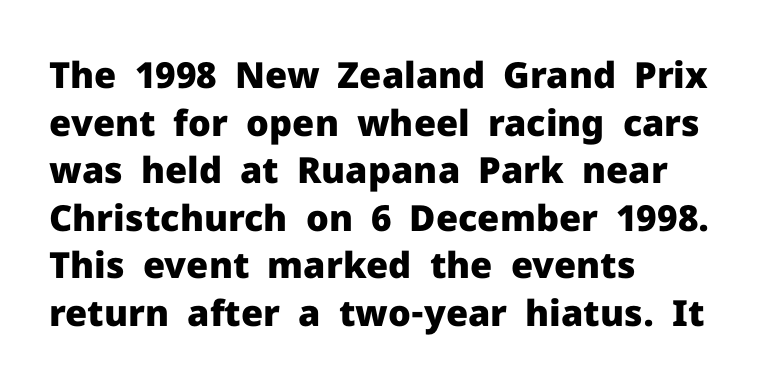
{"serif": "no", "italic": "no", "bold": "yes", "weight": "heavy", "width": "normal", "stroke_contrast": "low", "x_height": "medium", "monospaced": "no", "underline": "no", "align": "left", "line_spacing": "normal", "line_spacing_ratio": 1.32, "letter_spacing": "normal", "letter_spacing_em": 0.0, "glyph_px": 36}
